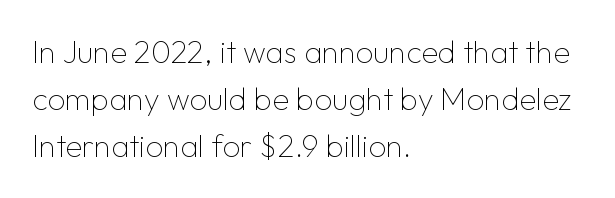
Q: Is the text bold? A: No.
Q: Is the text italic (slanted)? A: No, it is upright.
Q: Is the typeface a serif or a sans-serif typeface? A: Sans-serif.
Q: Is the text underlined? A: No.
Q: How is the paragraph aligned? A: Left-aligned.
Q: Is the spacing between letters normal or unusually wide? A: Normal.
Q: Is the spacing between lines tight, normal or loose? A: Normal.
Q: Width (condensed, normal, or wide)? A: Normal.
Q: Stroke contrast? A: Low.
Q: x-height? A: Medium.
Q: Monospaced? A: No.
